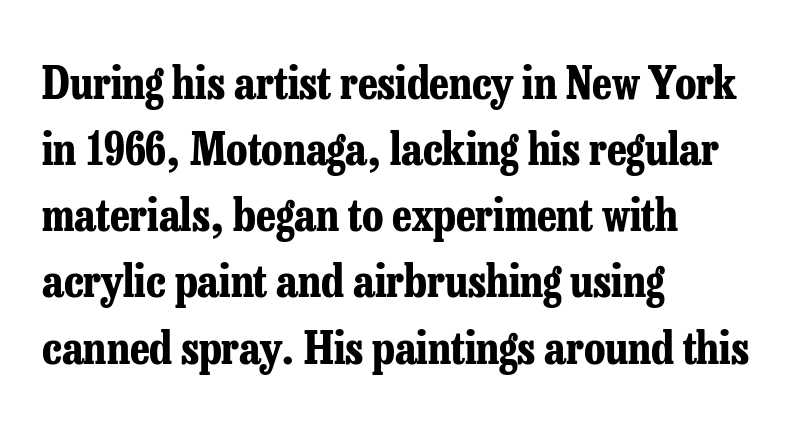
Letter spacing: default. The letters advance in unequal steps, a hallmark of proportional type. Do the letters lean? They stand straight. A serif font was chosen for this passage. The baseline area is clear.
